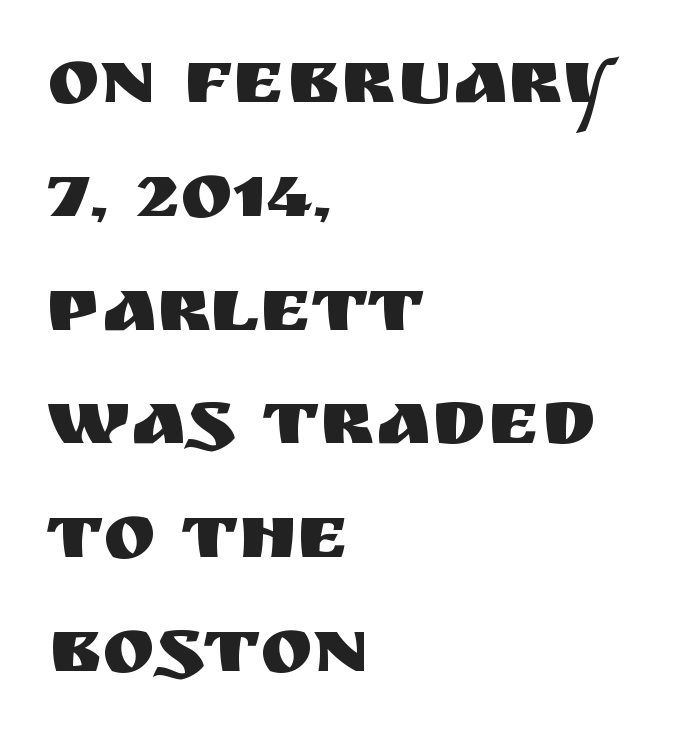
Descenders hang freely into open space. Nothing sits at the stroke ends, so this counts as sans-serif. Caption: standard tracking, unaltered. All the whitespace from short lines collects on the right. Honestly, the row spacing looks completely unremarkable.
